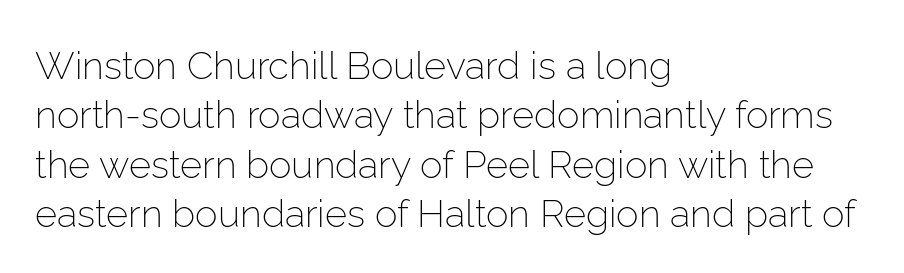
Q: Is the text bold? A: No.
Q: Is the text italic (slanted)? A: No, it is upright.
Q: Is the typeface a serif or a sans-serif typeface? A: Sans-serif.
Q: Is the text underlined? A: No.
Q: How is the paragraph aligned? A: Left-aligned.
Q: Is the spacing between letters normal or unusually wide? A: Normal.
Q: Is the spacing between lines tight, normal or loose? A: Normal.
Q: Width (condensed, normal, or wide)? A: Normal.
Q: Stroke contrast? A: Low.
Q: x-height? A: Medium.
Q: Monospaced? A: No.
